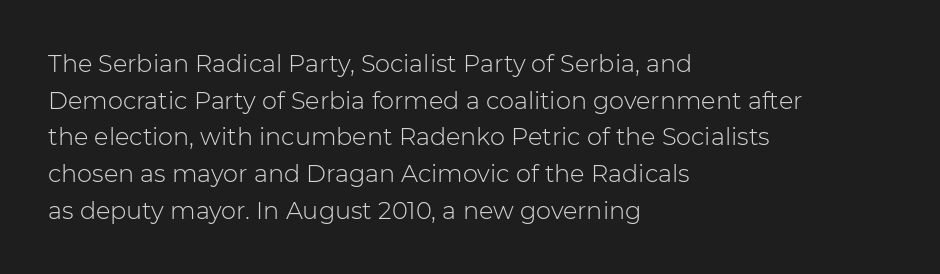
{"italic": "no", "bold": "no", "underline": "no", "align": "left", "line_spacing": "normal", "line_spacing_ratio": 1.53, "letter_spacing": "normal", "letter_spacing_em": 0.0, "glyph_px": 24}
